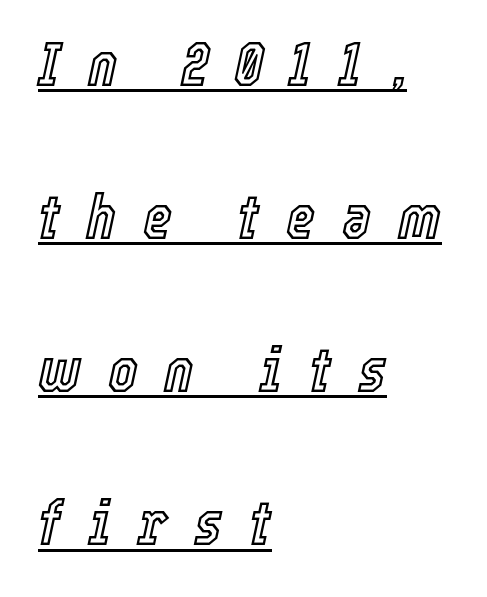
{"italic": "yes", "lean": "right", "slant_degrees": 12, "width": "condensed", "x_height": "medium", "monospaced": "no", "underline": "yes", "align": "left", "line_spacing": "loose", "line_spacing_ratio": 2.43, "letter_spacing": "wide", "letter_spacing_em": 0.42, "glyph_px": 63}
